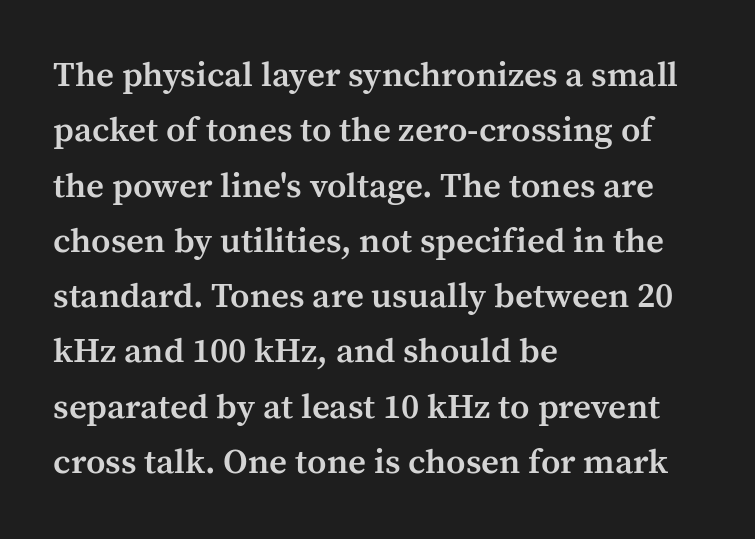
The image shows 35 px semibold serif type, upright; set left-aligned, normal line spacing (1.58x), normal letter spacing, not underlined; medium stroke contrast and a medium x-height.
